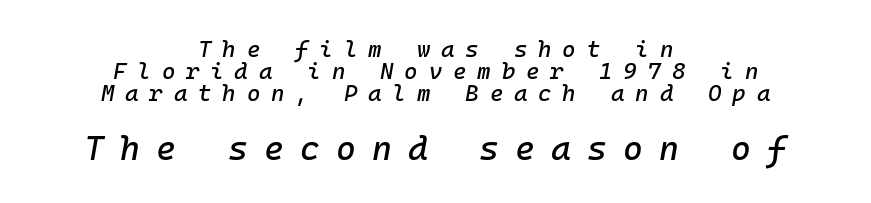
Notice how descenders almost collide with the ascenders below — that's tight leading. The face used here is rendered with a markedly widened letterfit. Anything drawn beneath the words? Only blank space. Each letter, wide or thin by design, is forced into the same width here. Top chunk: small. Bottom chunk: large.
